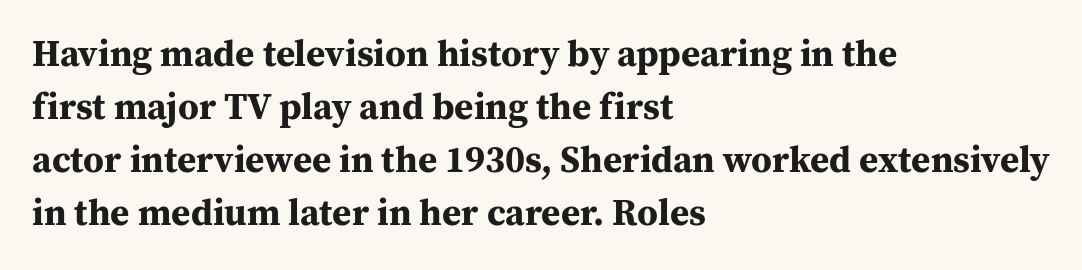
Is there much room between lines? A standard amount, neither cramped nor airy. Letter spacing: default. Only glyphs here, with clear space below each row. The face used here is proportionally spaced, like ordinary book or web type. Serifs: yes, visible at the terminals of the letterforms.
